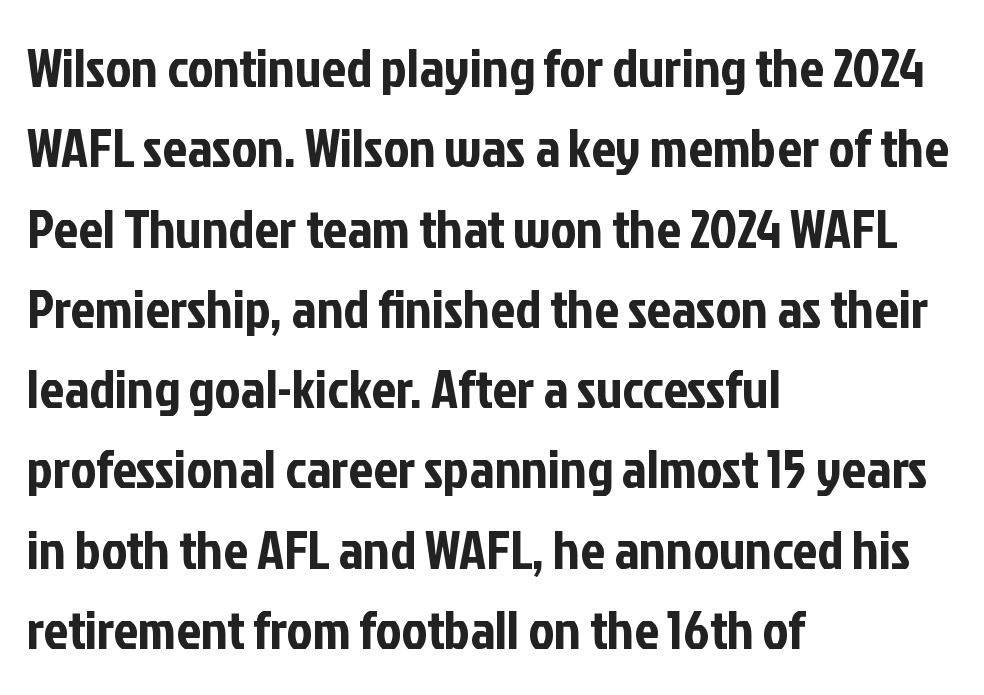
The letters advance in unequal steps, a hallmark of proportional type. The specimen omits any rule beneath the text block's lines. Honestly, the row spacing looks completely unremarkable. Letterform terminals end flat and unadorned throughout the passage.
